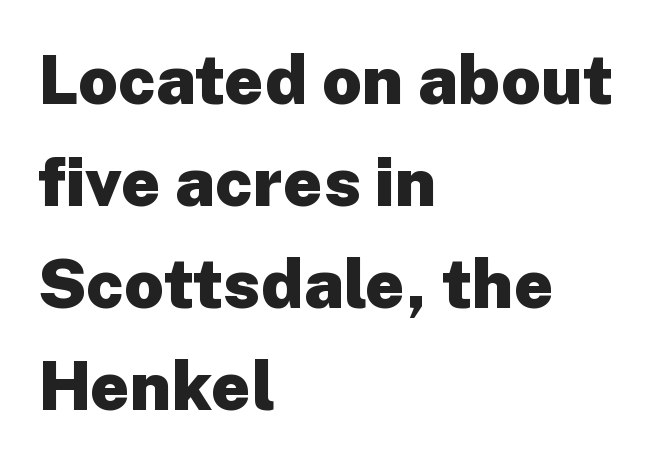
Q: Is the text bold? A: Yes.
Q: Is the text italic (slanted)? A: No, it is upright.
Q: Is the typeface a serif or a sans-serif typeface? A: Sans-serif.
Q: Is the text underlined? A: No.
Q: How is the paragraph aligned? A: Left-aligned.
Q: Is the spacing between letters normal or unusually wide? A: Normal.
Q: Is the spacing between lines tight, normal or loose? A: Normal.
Q: Width (condensed, normal, or wide)? A: Normal.
Q: Stroke contrast? A: Low.
Q: x-height? A: Medium.
Q: Monospaced? A: No.
